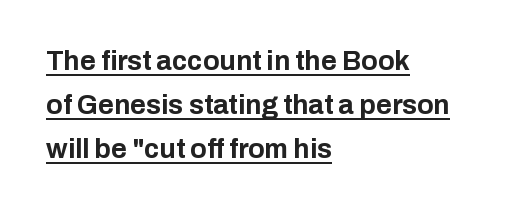
Looks like someone drew a line under every word here. This rendering leaves character spacing at its baseline value. In terms of leading, this rendering sits right in the middle. Weight check: bold — yes, fully.
